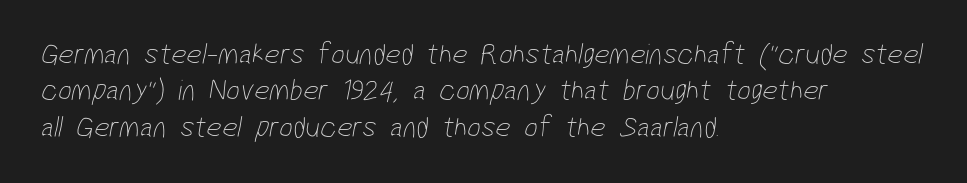
The gap between lines stays unmarked. Words appear dense and cohesive because spacing is normal. The typesetter chose a ragged-right arrangement here. I'd call this a sans setting — the letters go barefoot. This sample has the flowing, uneven cadence of proportional lettering. Counters stay open thanks to moderate or lighter strokes.
